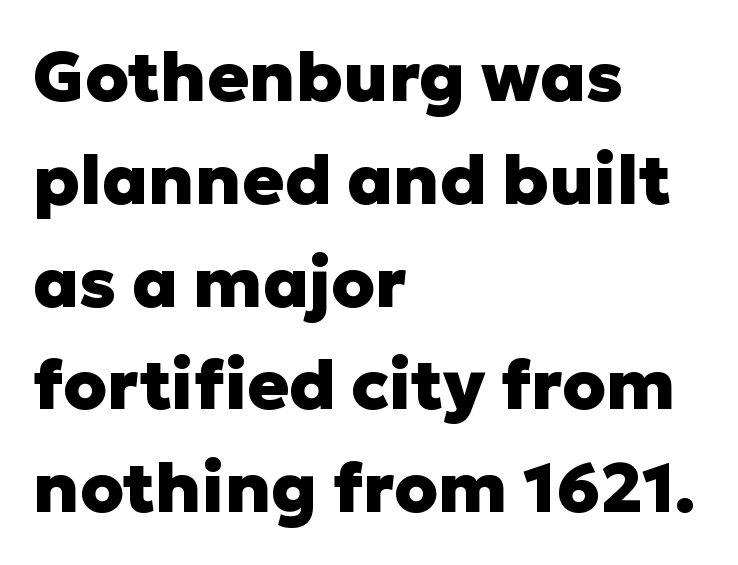
The image shows 69 px heavy sans-serif type, upright; set left-aligned, normal line spacing (1.49x), normal letter spacing, not underlined; low stroke contrast and a medium x-height.
